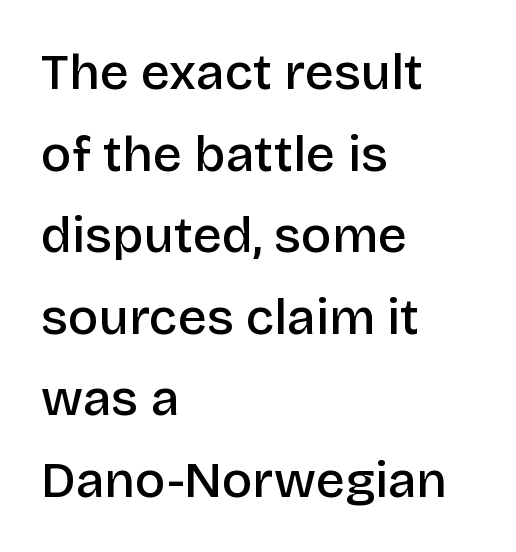
No word sits above an underline. The face used here is proportionally spaced, like ordinary book or web type. Notice how the stems are strictly vertical — no italics here. This sample uses a sans-serif face. Its strokes are somewhat broadened, the hallmark of semibold type.
